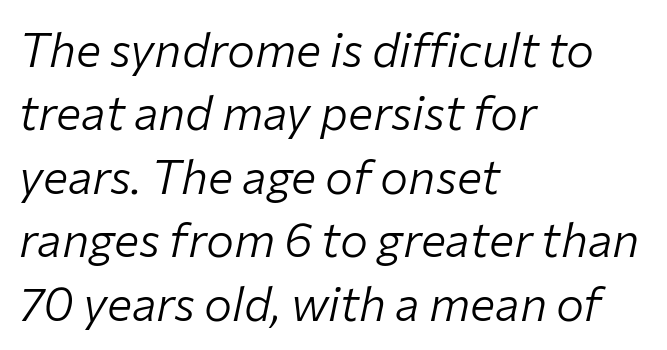
The image shows 47 px light type, italic (leaning right); set left-aligned, normal line spacing (1.35x), normal letter spacing, not underlined; low stroke contrast and a medium x-height.
